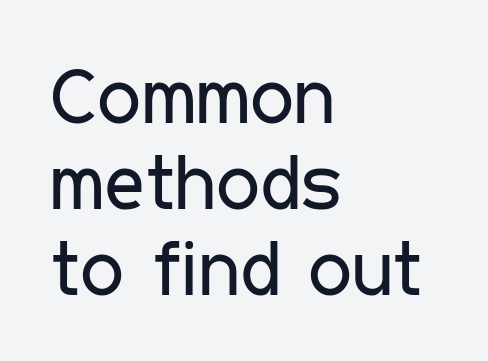
Q: Is the text bold? A: No.
Q: Is the text italic (slanted)? A: No, it is upright.
Q: Is the typeface a serif or a sans-serif typeface? A: Sans-serif.
Q: Is the text underlined? A: No.
Q: How is the paragraph aligned? A: Left-aligned.
Q: Is the spacing between letters normal or unusually wide? A: Normal.
Q: Is the spacing between lines tight, normal or loose? A: Tight.
Q: Width (condensed, normal, or wide)? A: Condensed.
Q: Stroke contrast? A: Low.
Q: x-height? A: Medium.
Q: Monospaced? A: No.
